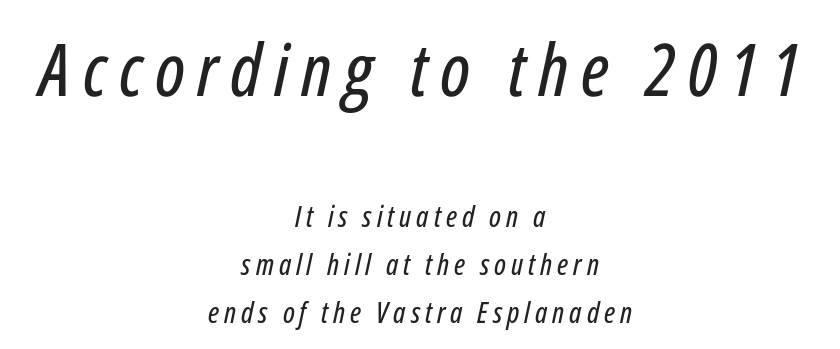
Observe the lean: these are italic letterforms. The passage shown is not underscored anywhere. A centered setting, common on invitations and titles, is used for this passage. Summary of vertical rhythm: regular, with standard interline spacing. The designer gave the opening block more size than the closing block. This sample has the flowing, uneven cadence of proportional lettering.
